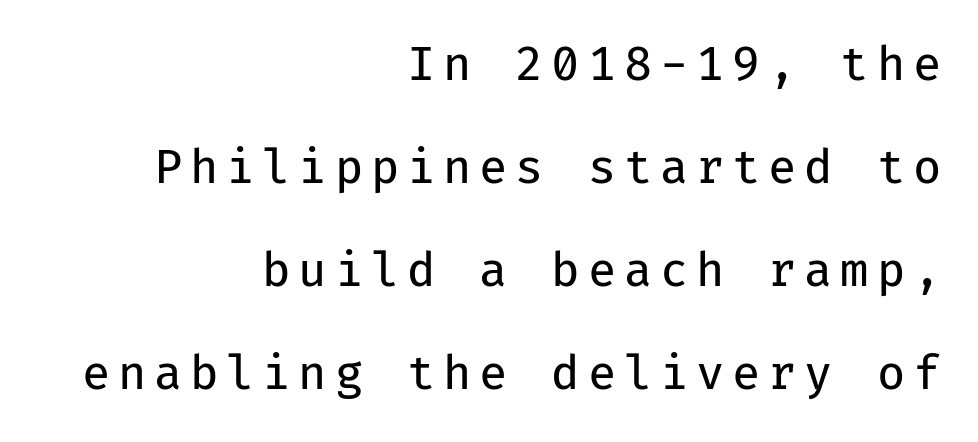
{"serif": "no", "italic": "no", "bold": "no", "weight": "regular", "width": "normal", "stroke_contrast": "low", "x_height": "medium", "monospaced": "yes", "underline": "no", "align": "right", "line_spacing": "loose", "line_spacing_ratio": 2.24, "glyph_px": 46}
